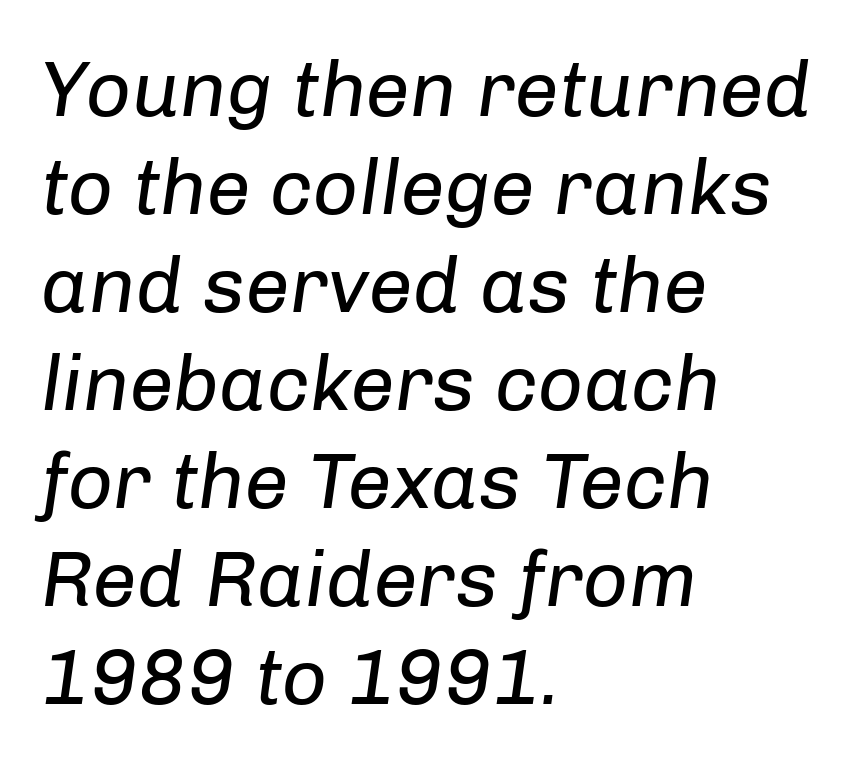
Q: Is the text bold? A: No.
Q: Is the text italic (slanted)? A: Yes, it leans right by about 8 degrees.
Q: Is the text underlined? A: No.
Q: How is the paragraph aligned? A: Left-aligned.
Q: Is the spacing between letters normal or unusually wide? A: Normal.
Q: Width (condensed, normal, or wide)? A: Normal.
Q: Stroke contrast? A: Low.
Q: x-height? A: Medium.
Q: Monospaced? A: No.
